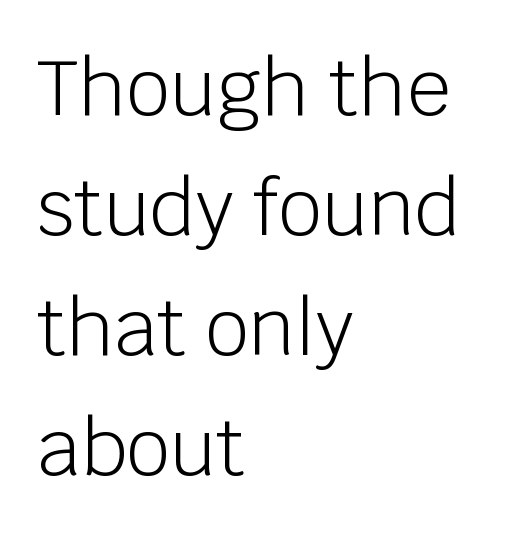
The image shows 77 px light sans-serif type, upright; set left-aligned, normal line spacing (1.56x), normal letter spacing, not underlined; low stroke contrast and a large x-height.
